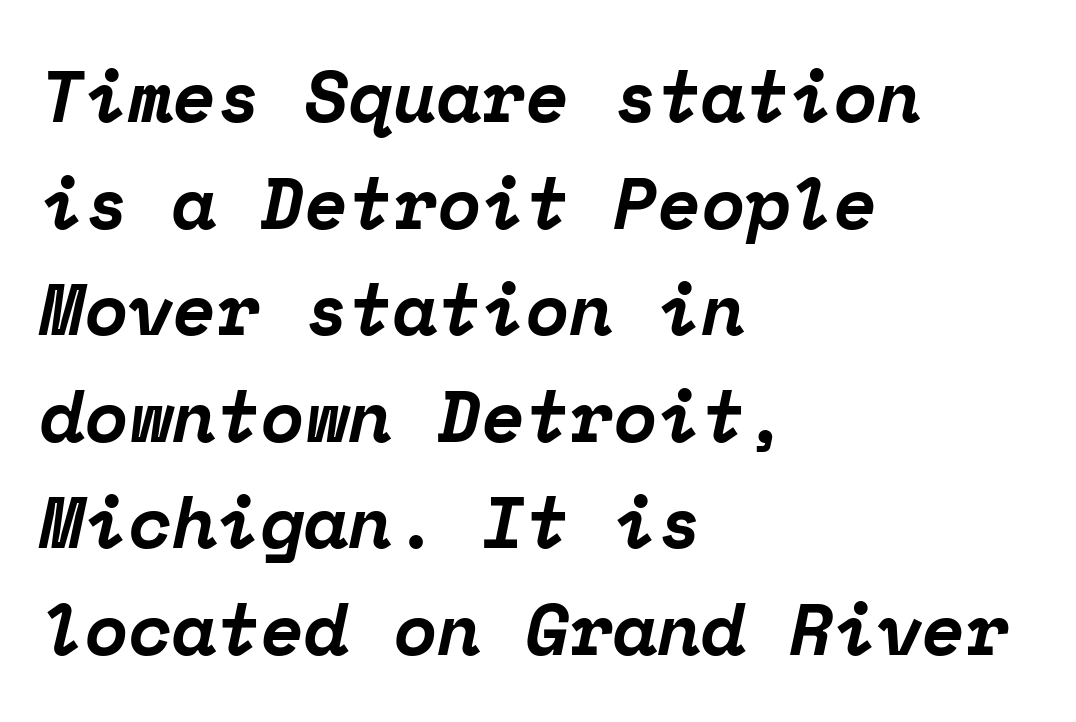
The image shows 72 px bold serif type, italic (leaning right), monospaced; set left-aligned, normal line spacing (1.48x), normal letter spacing, not underlined; low stroke contrast and a medium x-height.
